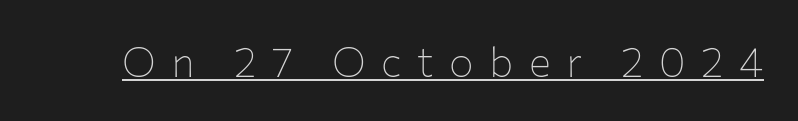
Unbolded letterforms with no extra heft. The tracking reads as deliberately expanded to a designer's eye. The letters stand straight up with perfectly vertical stems. The typeface chosen for these lines omits serifs. Looks like someone drew a line under every word here. The letters advance in unequal steps, a hallmark of proportional type.
